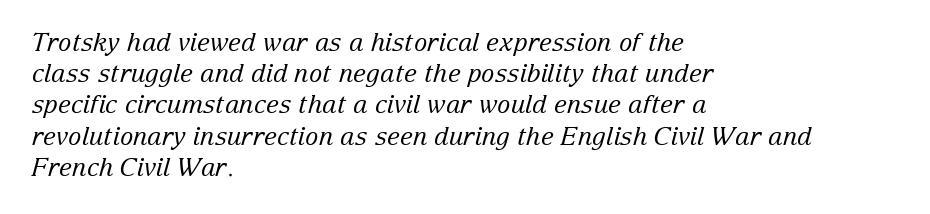
Q: Is the text bold? A: No.
Q: Is the text italic (slanted)? A: Yes, it leans right by about 15 degrees.
Q: Is the text underlined? A: No.
Q: How is the paragraph aligned? A: Left-aligned.
Q: Is the spacing between letters normal or unusually wide? A: Normal.
Q: Is the spacing between lines tight, normal or loose? A: Normal.
